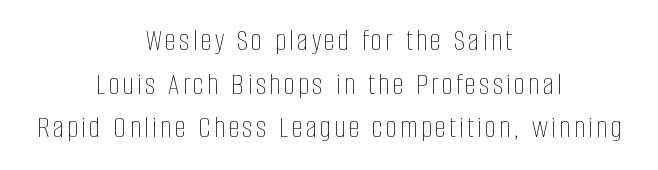
Q: Is the text bold? A: No.
Q: Is the text italic (slanted)? A: No, it is upright.
Q: Is the text underlined? A: No.
Q: How is the paragraph aligned? A: Centered.
Q: Is the spacing between lines tight, normal or loose? A: Normal.
Q: Width (condensed, normal, or wide)? A: Condensed.
Q: Stroke contrast? A: Low.
Q: x-height? A: Large.
Q: Monospaced? A: No.
